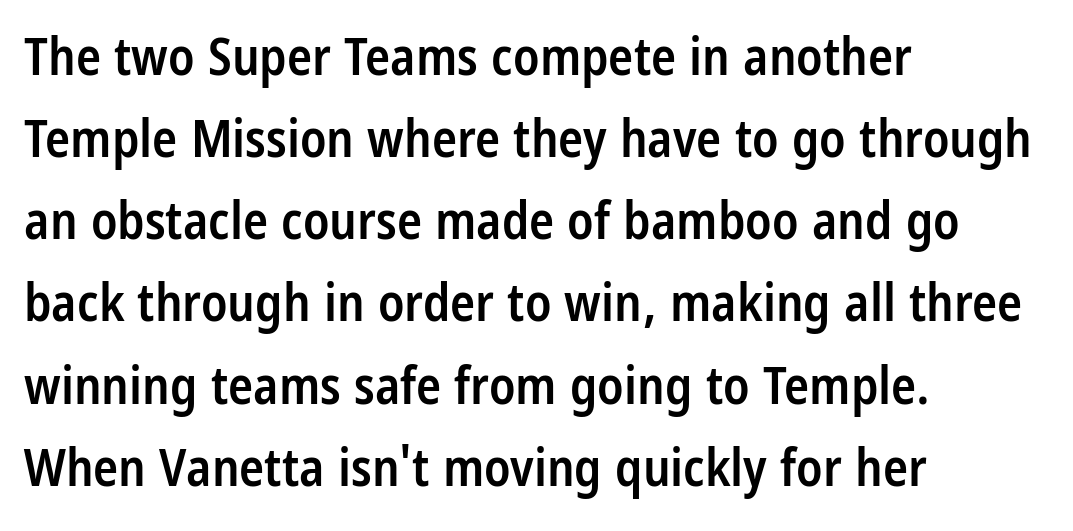
Q: Is the text bold? A: Semi-bold.
Q: Is the text italic (slanted)? A: No, it is upright.
Q: Is the typeface a serif or a sans-serif typeface? A: Sans-serif.
Q: Is the text underlined? A: No.
Q: How is the paragraph aligned? A: Left-aligned.
Q: Is the spacing between letters normal or unusually wide? A: Normal.
Q: Is the spacing between lines tight, normal or loose? A: Normal.
Q: Width (condensed, normal, or wide)? A: Condensed.
Q: Stroke contrast? A: Low.
Q: x-height? A: Large.
Q: Monospaced? A: No.
